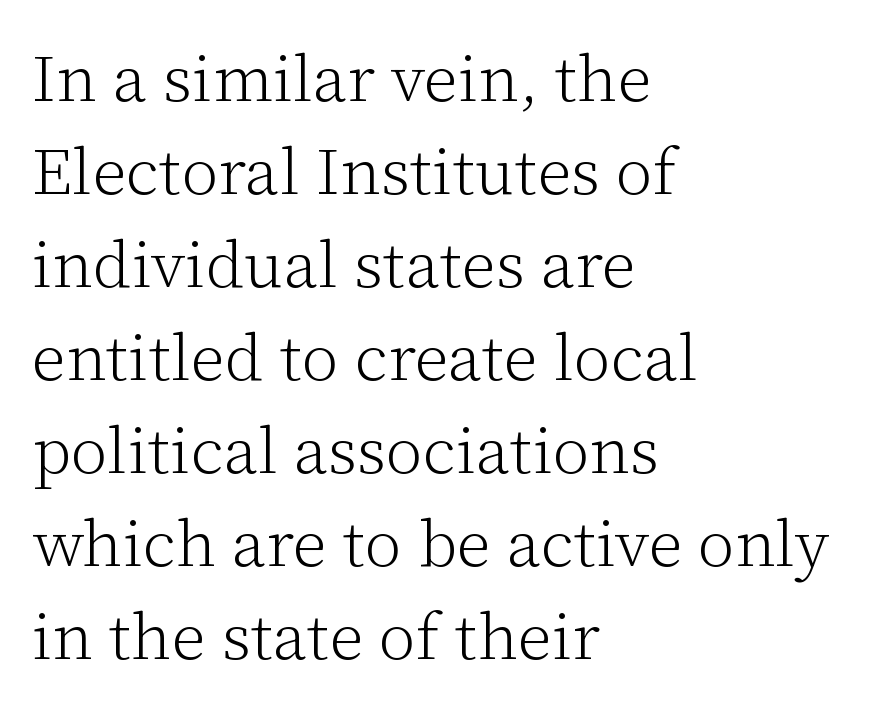
Q: Is the text bold? A: No.
Q: Is the text italic (slanted)? A: No, it is upright.
Q: Is the typeface a serif or a sans-serif typeface? A: Serif.
Q: Is the text underlined? A: No.
Q: How is the paragraph aligned? A: Left-aligned.
Q: Is the spacing between letters normal or unusually wide? A: Normal.
Q: Is the spacing between lines tight, normal or loose? A: Normal.
Q: Width (condensed, normal, or wide)? A: Normal.
Q: Stroke contrast? A: Low.
Q: x-height? A: Medium.
Q: Monospaced? A: No.
